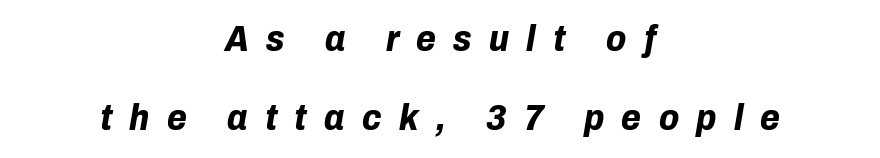
Q: Is the text bold? A: Yes.
Q: Is the text italic (slanted)? A: Yes, it leans right by about 10 degrees.
Q: Is the text underlined? A: No.
Q: How is the paragraph aligned? A: Centered.
Q: Is the spacing between letters normal or unusually wide? A: Unusually wide.
Q: Is the spacing between lines tight, normal or loose? A: Loose.
Q: Width (condensed, normal, or wide)? A: Normal.
Q: Stroke contrast? A: Low.
Q: x-height? A: Medium.
Q: Monospaced? A: No.
